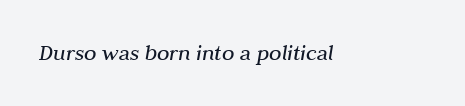
This reads as an unemphasized weight, regular at the heaviest. Unmarked baselines from the first word to the last. Compared with typical body copy, the letter spacing here is the same. Characters are canted at an angle relative to the baseline's perpendicular.
